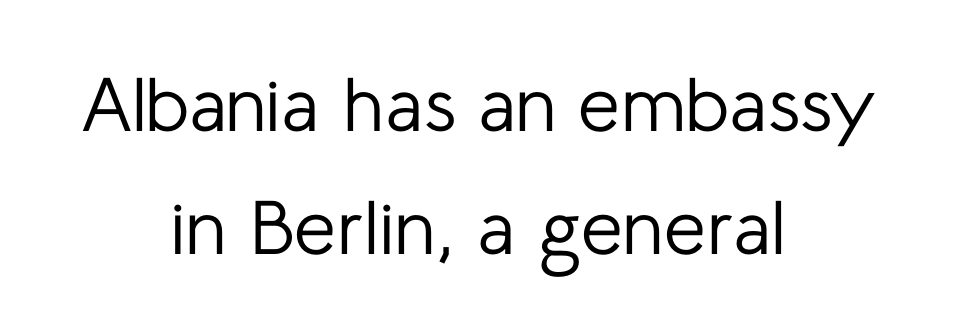
Note the varied advance widths — an 'i' is clearly narrower than an 'm'. Quick note: not italic, upright. Only glyphs here, with clear space below each row. One glance says typical: line gaps are just what's usual. Unbolded letterforms with no extra heft.
